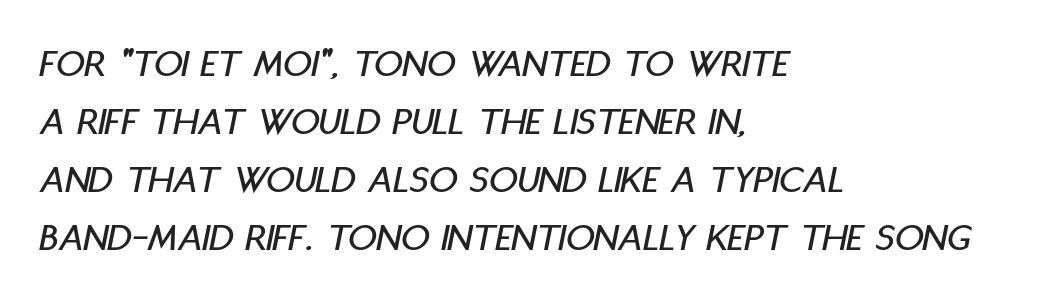
These lines keep a tight, regular rhythm from letter to letter. The glyphs look as if they've been sheared to an angle. The text block is weighted toward the left margin, trailing off unevenly rightward. Successive baselines arrive at the customary interval.
